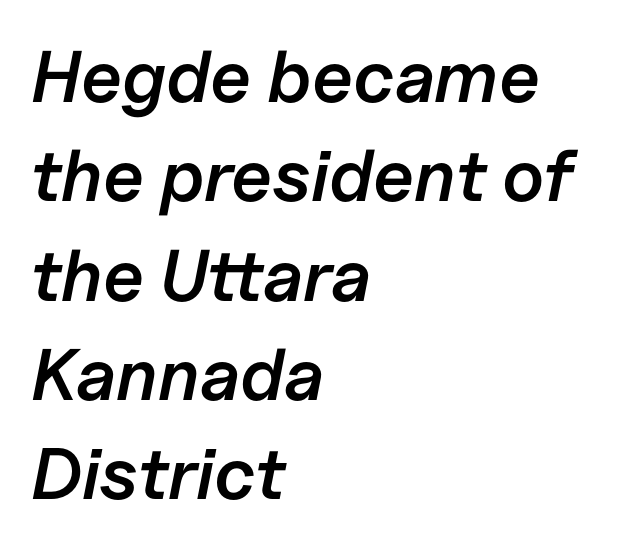
{"italic": "yes", "lean": "right", "slant_degrees": 11, "bold": "semi", "weight": "semibold", "width": "normal", "stroke_contrast": "low", "x_height": "medium", "monospaced": "no", "underline": "no", "align": "left", "line_spacing": "normal", "line_spacing_ratio": 1.36, "letter_spacing": "normal", "letter_spacing_em": 0.0, "glyph_px": 73}
